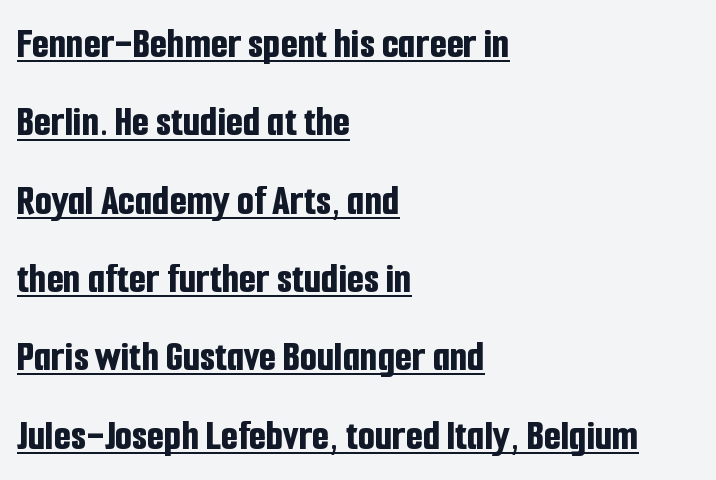
Q: Is the text bold? A: Yes.
Q: Is the text italic (slanted)? A: No, it is upright.
Q: Is the typeface a serif or a sans-serif typeface? A: Sans-serif.
Q: Is the text underlined? A: Yes.
Q: How is the paragraph aligned? A: Left-aligned.
Q: Is the spacing between letters normal or unusually wide? A: Normal.
Q: Width (condensed, normal, or wide)? A: Condensed.
Q: Stroke contrast? A: Low.
Q: x-height? A: Medium.
Q: Monospaced? A: No.
